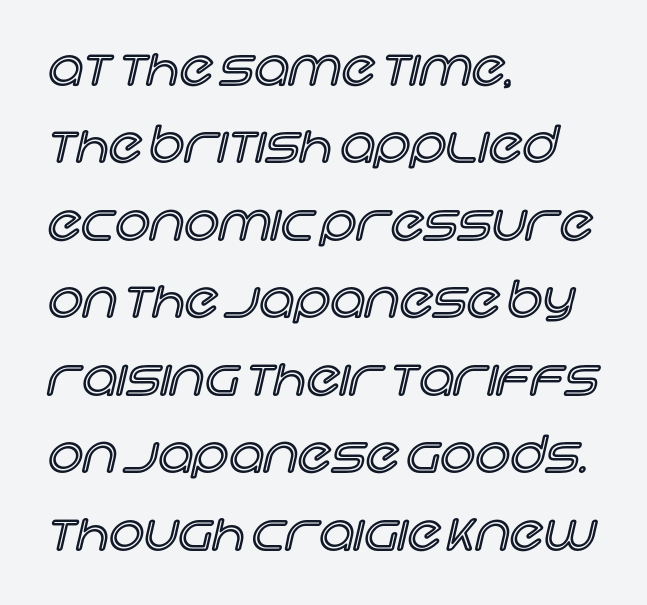
Q: Is the text italic (slanted)? A: Yes.
Q: Is the text underlined? A: No.
Q: How is the paragraph aligned? A: Left-aligned.
Q: Is the spacing between letters normal or unusually wide? A: Normal.
Q: Is the spacing between lines tight, normal or loose? A: Normal.
Q: Width (condensed, normal, or wide)? A: Normal.
Q: x-height? A: Large.
Q: Monospaced? A: No.
